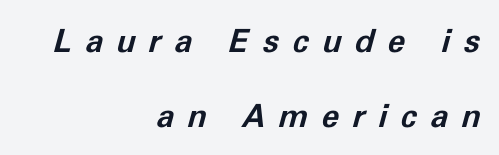
Does the leading feel generous? Absolutely, it's lavish. The baseline area is clear. Thick stems and heavy bowls — unmistakably bold. The letters advance in unequal steps, a hallmark of proportional type. The rendering inserts visible extra space after every character.
